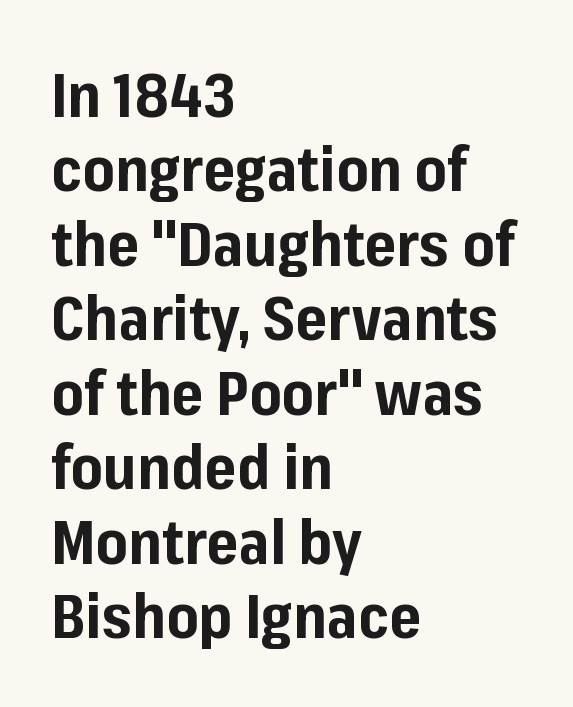
{"serif": "no", "italic": "no", "bold": "yes", "weight": "bold", "width": "normal", "stroke_contrast": "low", "x_height": "medium", "monospaced": "no", "underline": "no", "align": "left", "line_spacing_ratio": 1.22, "letter_spacing": "normal", "letter_spacing_em": 0.0, "glyph_px": 61}
